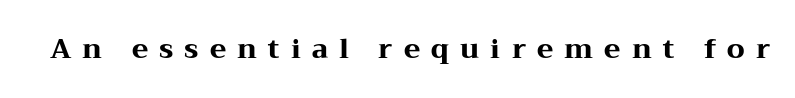
Style check: upright. The sample has been set heavy, in full bold. You could only call the tracking loose — the letters float apart. Only glyphs here, with clear space below each row.
